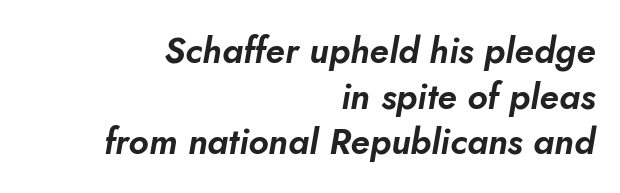
Q: Is the text italic (slanted)? A: Yes, it leans right by about 10 degrees.
Q: Is the text underlined? A: No.
Q: How is the paragraph aligned? A: Right-aligned.
Q: Is the spacing between letters normal or unusually wide? A: Normal.
Q: Is the spacing between lines tight, normal or loose? A: Normal.
Q: Width (condensed, normal, or wide)? A: Normal.
Q: Stroke contrast? A: Low.
Q: x-height? A: Small.
Q: Monospaced? A: No.
